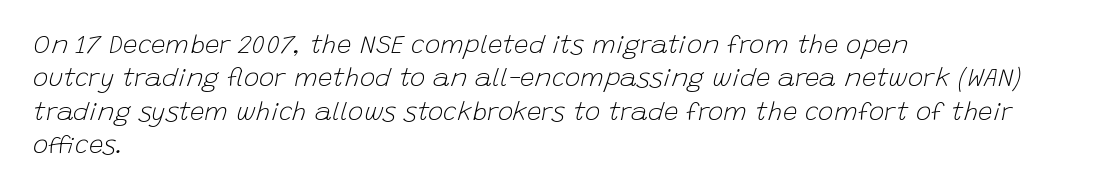
The image shows 26 px text type, italic (leaning right); set left-aligned, normal line spacing (1.28x), normal letter spacing, not underlined.
